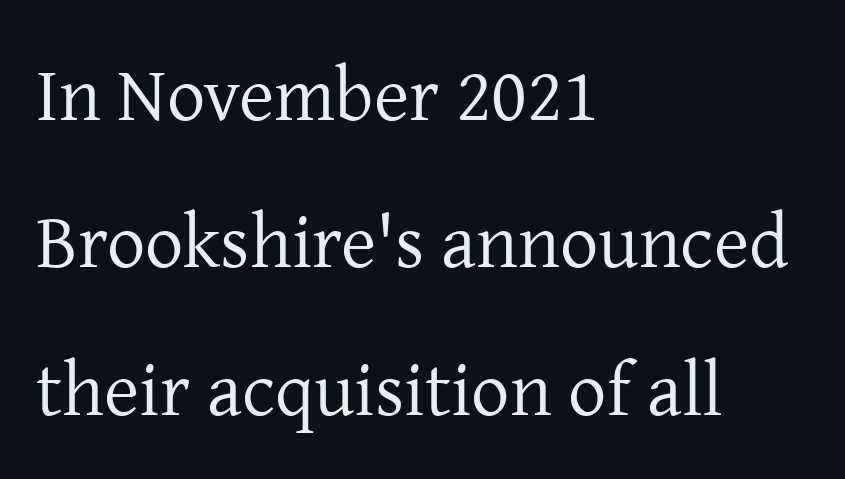
The image shows 76 px regular-weight serif type, upright; set left-aligned, loose line spacing (1.94x), normal letter spacing, not underlined; low stroke contrast and a medium x-height.
